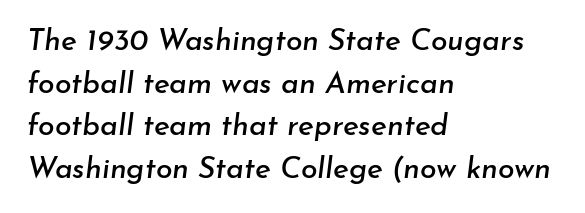
The string is rendered with underlining switched off. Do the characters align in a grid? No, the font is proportional. In CSS terms this would be text-align: left. Here the glyphs are tracked normally, forming tight word shapes.
